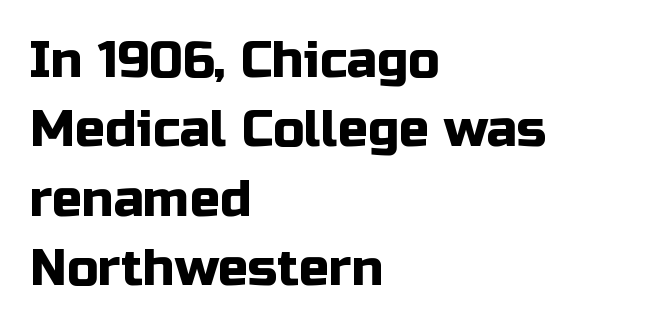
The image shows 50 px sans-serif type, upright; set left-aligned, normal line spacing (1.39x), normal letter spacing, not underlined; low stroke contrast and a medium x-height.
